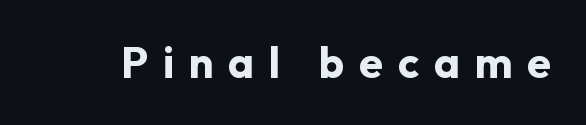
Do the characters align in a grid? No, the font is proportional. The words here are not underlined. The line texture is sparse and dotted thanks to wide tracking. Strokes here are thick enough to call this a true bold. A sans-serif font was chosen for this passage. Style check: upright.
